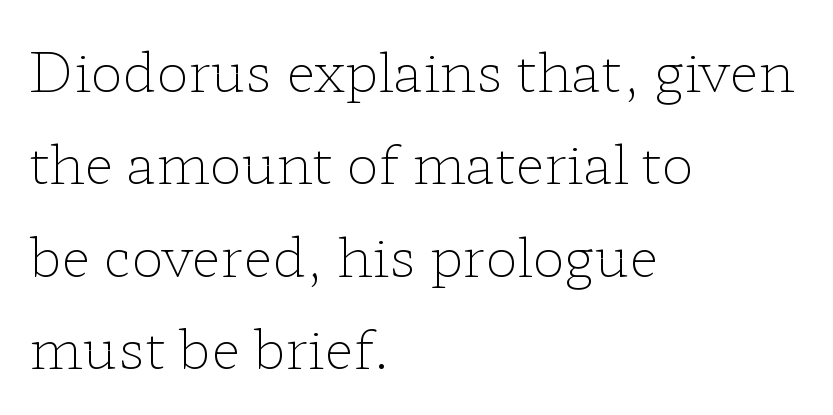
Q: Is the text bold? A: No.
Q: Is the text italic (slanted)? A: No, it is upright.
Q: Is the typeface a serif or a sans-serif typeface? A: Serif.
Q: Is the text underlined? A: No.
Q: How is the paragraph aligned? A: Left-aligned.
Q: Is the spacing between letters normal or unusually wide? A: Normal.
Q: Width (condensed, normal, or wide)? A: Wide.
Q: Stroke contrast? A: Low.
Q: x-height? A: Medium.
Q: Monospaced? A: No.
